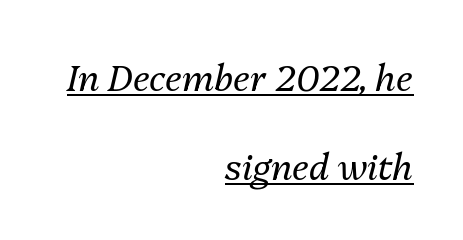
{"italic": "yes", "lean": "right", "slant_degrees": 13, "bold": "no", "weight": "regular", "width": "normal", "stroke_contrast": "medium", "x_height": "medium", "monospaced": "no", "underline": "yes", "align": "right", "line_spacing": "loose", "line_spacing_ratio": 2.47, "letter_spacing": "normal", "letter_spacing_em": 0.0, "glyph_px": 36}
